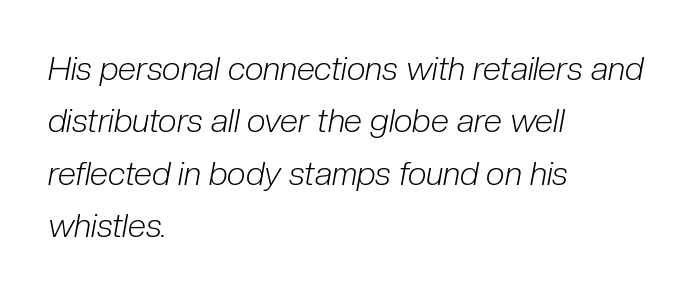
{"italic": "yes", "lean": "right", "slant_degrees": 10, "bold": "no", "weight": "light", "width": "condensed", "stroke_contrast": "low", "x_height": "medium", "monospaced": "no", "underline": "no", "align": "left", "line_spacing": "normal", "line_spacing_ratio": 1.59, "letter_spacing": "normal", "letter_spacing_em": 0.0, "glyph_px": 33}
